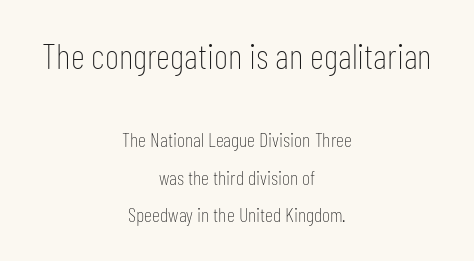
The image shows 35 px thin, condensed sans-serif type, upright; set centered, line spacing 1.87x, normal letter spacing, not underlined; the first (top) block is 1.75x larger; low stroke contrast and a medium x-height.
